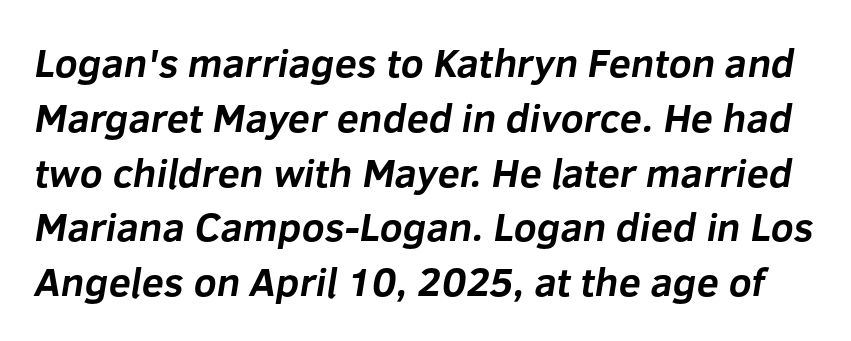
The image shows 40 px bold sans-serif type; set normal line spacing (1.37x), normal letter spacing, not underlined; low stroke contrast and a medium x-height.
